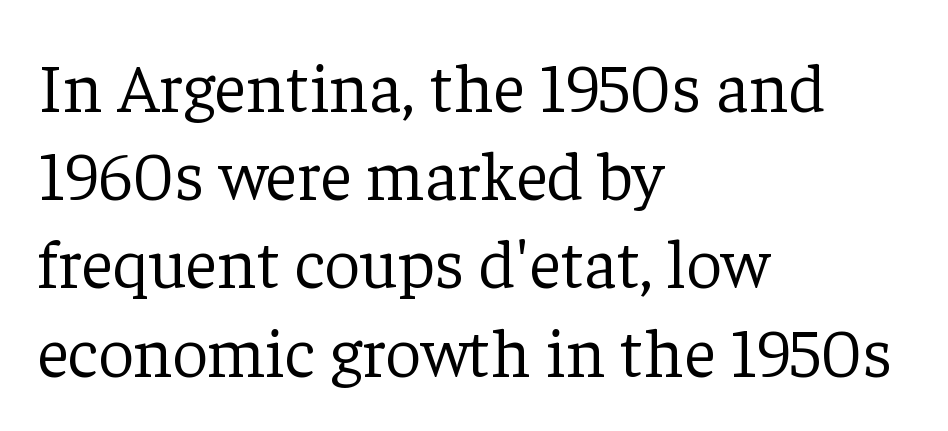
The passage is arranged the way most books set body copy — flush left. What stands out about the letter spacing? Nothing — it is the standard amount. Baseline-to-baseline distance is the conventional proportion of letter height. Do the characters align in a grid? No, the font is proportional. Letters have the restrained weight of plain body copy at most.
